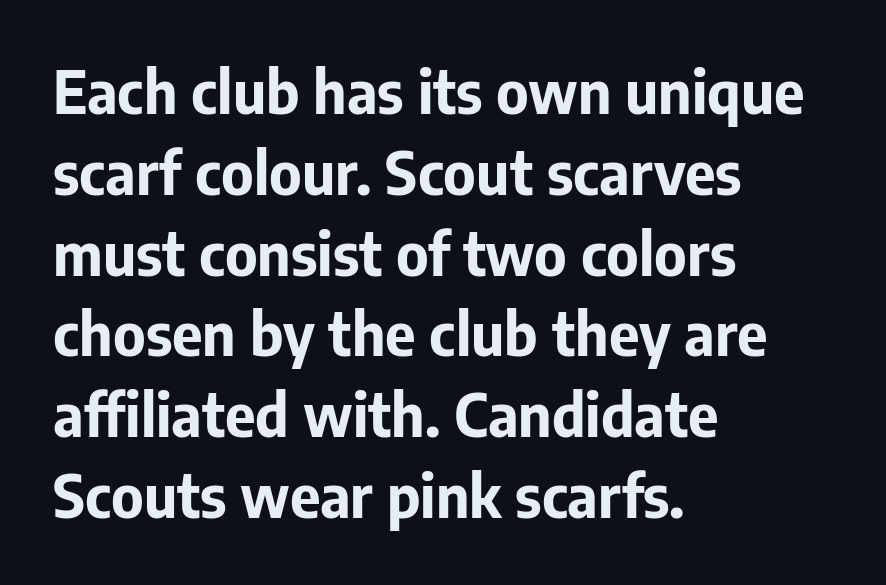
The image shows 59 px bold sans-serif type, upright; set left-aligned, normal line spacing (1.37x), normal letter spacing, not underlined; low stroke contrast and a medium x-height.
